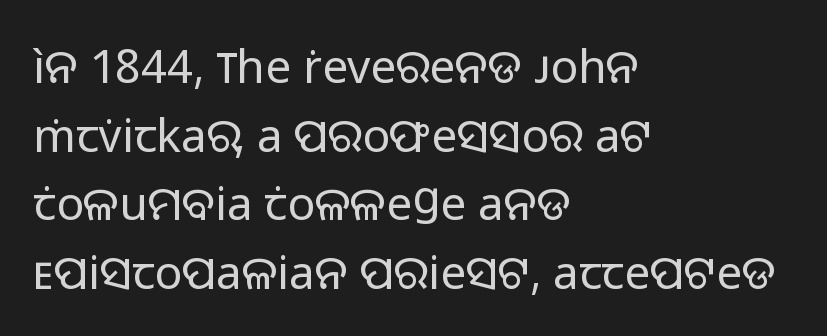
These lines keep a tight, regular rhythm from letter to letter. No word sits above an underline. The font sits on the lighter half of the weight spectrum, regular included. The rows are spaced the way most documents space them. The paragraph shown leans on its left margin.
